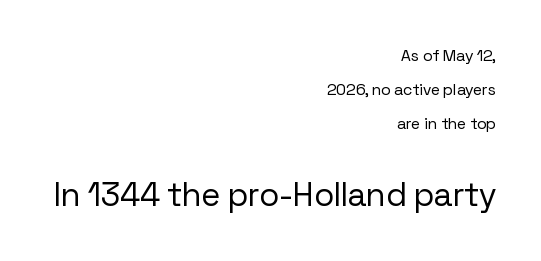
Q: Is the text bold? A: No.
Q: Is the text italic (slanted)? A: No, it is upright.
Q: Is the typeface a serif or a sans-serif typeface? A: Sans-serif.
Q: Is the text underlined? A: No.
Q: How is the paragraph aligned? A: Right-aligned.
Q: Is the spacing between letters normal or unusually wide? A: Normal.
Q: Is the spacing between lines tight, normal or loose? A: Loose.
Q: Which block of text is set in a larger size, the first (top) or the second (bottom)? A: The second (bottom) one.
Q: Width (condensed, normal, or wide)? A: Normal.
Q: Stroke contrast? A: Low.
Q: x-height? A: Medium.
Q: Monospaced? A: No.
